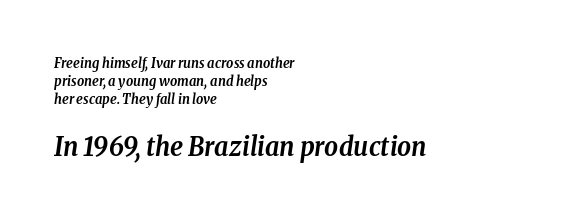
The image shows 27 px bold type, italic (leaning right); set left-aligned, normal line spacing (1.27x), normal letter spacing, not underlined; the second (bottom) block is 1.93x larger.
